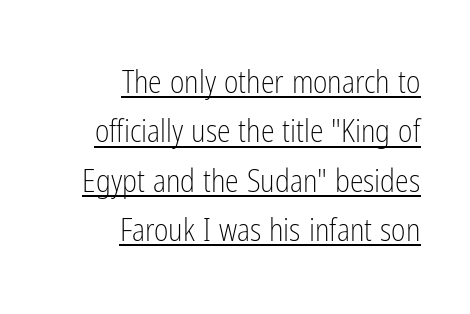
Q: Is the text bold? A: No.
Q: Is the text italic (slanted)? A: No, it is upright.
Q: Is the typeface a serif or a sans-serif typeface? A: Sans-serif.
Q: Is the text underlined? A: Yes.
Q: How is the paragraph aligned? A: Right-aligned.
Q: Is the spacing between letters normal or unusually wide? A: Normal.
Q: Is the spacing between lines tight, normal or loose? A: Normal.
Q: Width (condensed, normal, or wide)? A: Condensed.
Q: Stroke contrast? A: Low.
Q: x-height? A: Medium.
Q: Monospaced? A: No.
